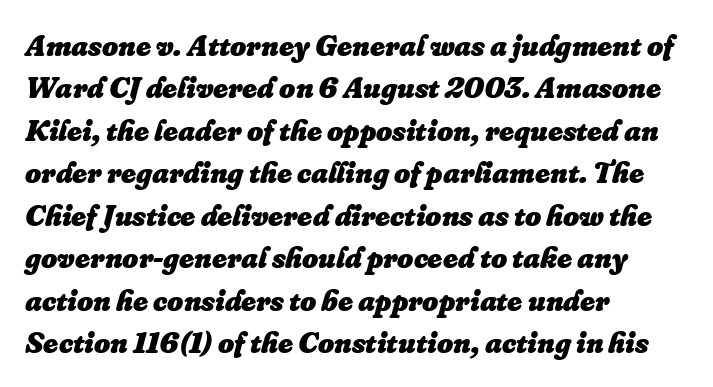
Q: Is the text bold? A: Yes.
Q: Is the text italic (slanted)? A: Yes, it leans right by about 16 degrees.
Q: Is the text underlined? A: No.
Q: How is the paragraph aligned? A: Left-aligned.
Q: Is the spacing between letters normal or unusually wide? A: Normal.
Q: Is the spacing between lines tight, normal or loose? A: Normal.
Q: Width (condensed, normal, or wide)? A: Normal.
Q: Stroke contrast? A: Low.
Q: x-height? A: Small.
Q: Monospaced? A: No.
